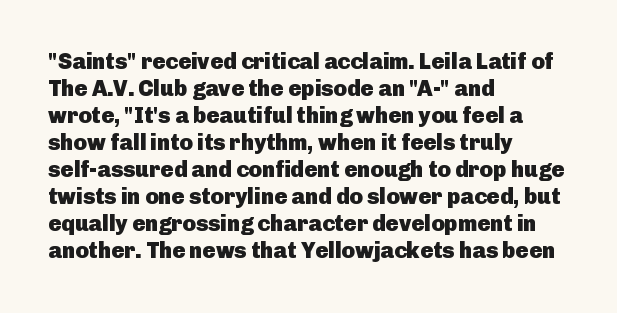
Q: Is the text bold? A: Yes.
Q: Is the text italic (slanted)? A: No, it is upright.
Q: Is the text underlined? A: No.
Q: How is the paragraph aligned? A: Left-aligned.
Q: Is the spacing between letters normal or unusually wide? A: Normal.
